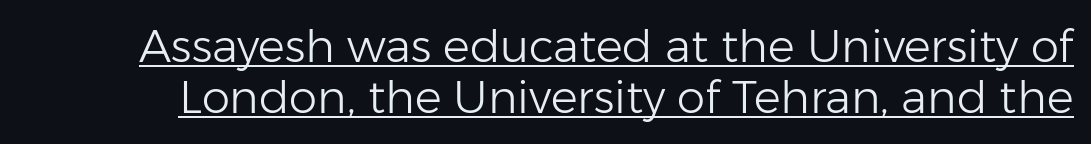
The image shows 45 px light sans-serif type, upright; set tight line spacing (1.14x), normal letter spacing, underlined; low stroke contrast and a medium x-height.
